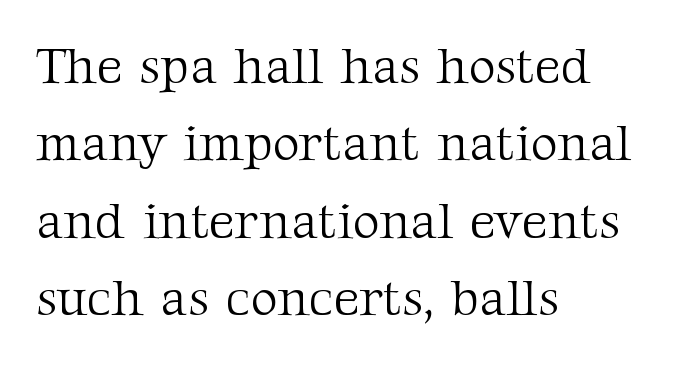
Q: Is the text bold? A: No.
Q: Is the text italic (slanted)? A: No, it is upright.
Q: Is the typeface a serif or a sans-serif typeface? A: Serif.
Q: Is the text underlined? A: No.
Q: How is the paragraph aligned? A: Left-aligned.
Q: Is the spacing between letters normal or unusually wide? A: Normal.
Q: Is the spacing between lines tight, normal or loose? A: Normal.
Q: Width (condensed, normal, or wide)? A: Normal.
Q: Stroke contrast? A: Medium.
Q: x-height? A: Medium.
Q: Monospaced? A: No.
